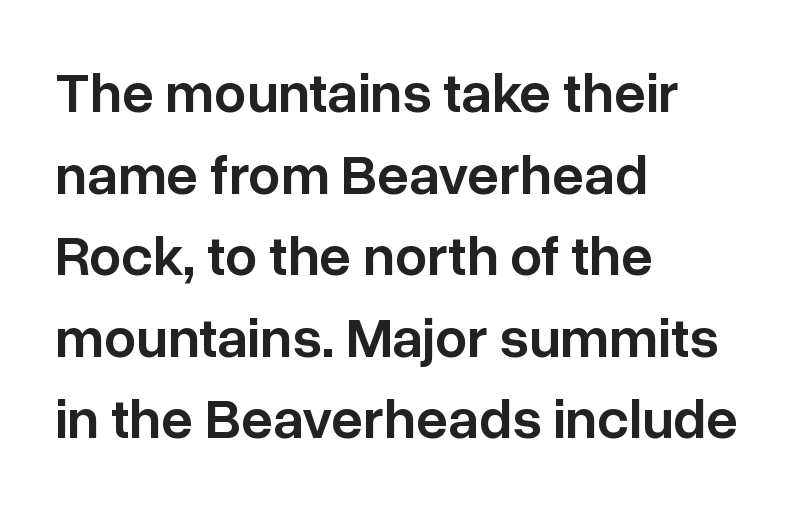
{"serif": "no", "italic": "no", "bold": "semi", "weight": "semibold", "width": "normal", "stroke_contrast": "low", "x_height": "medium", "monospaced": "no", "underline": "no", "align": "left", "line_spacing": "normal", "line_spacing_ratio": 1.43, "letter_spacing": "normal", "letter_spacing_em": 0.0, "glyph_px": 57}
